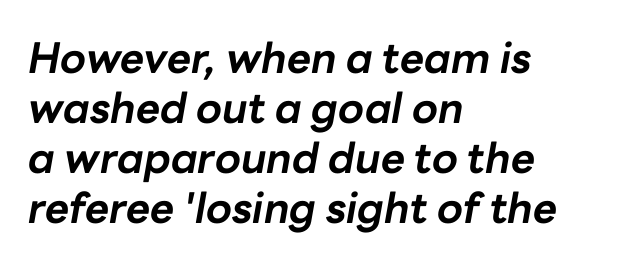
The image shows 42 px bold type, italic (leaning right); set left-aligned, line spacing 1.19x, normal letter spacing, not underlined; low stroke contrast and a medium x-height.
